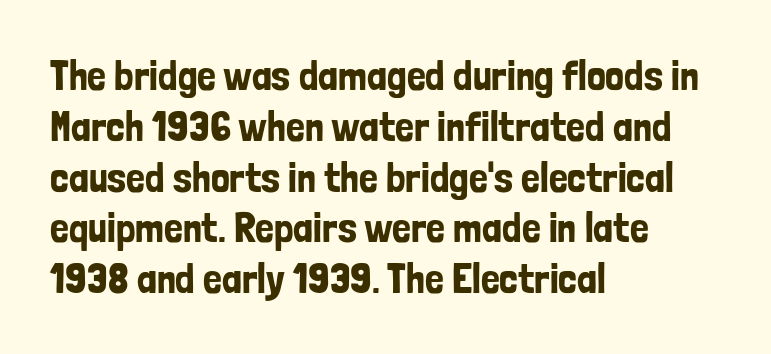
{"serif": "no", "italic": "no", "width": "condensed", "stroke_contrast": "low", "x_height": "medium", "monospaced": "no", "underline": "no", "align": "left", "line_spacing_ratio": 1.21, "letter_spacing": "normal", "letter_spacing_em": 0.0, "glyph_px": 42}
